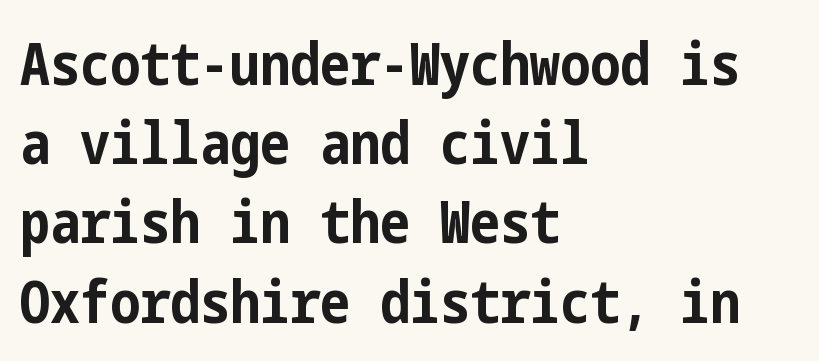
{"serif": "no", "italic": "no", "bold": "yes", "weight": "bold", "width": "condensed", "stroke_contrast": "low", "x_height": "medium", "underline": "no", "align": "left", "line_spacing": "normal", "line_spacing_ratio": 1.32, "letter_spacing": "normal", "letter_spacing_em": 0.0, "glyph_px": 60}
